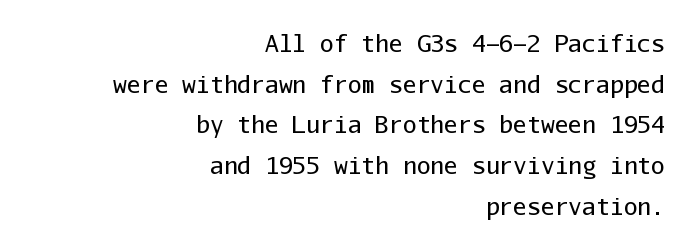
The strip under each line holds only bare page. Honestly, the letter spacing is just normal — you wouldn't notice it. The lettering holds an erect, upright posture throughout. Compared with a flush-left layout, this one pins lines to the opposite, right side. A light-to-regular cut is what we see here.
